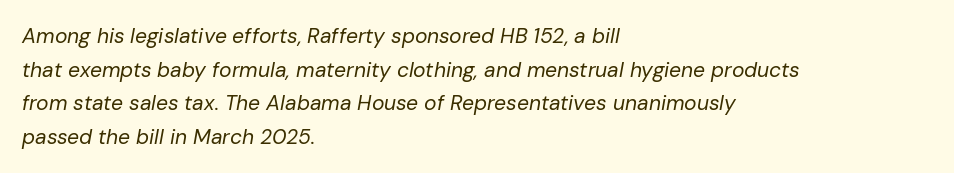
Q: Is the text bold? A: No.
Q: Is the text italic (slanted)? A: Yes, it leans right by about 10 degrees.
Q: Is the text underlined? A: No.
Q: How is the paragraph aligned? A: Left-aligned.
Q: Is the spacing between letters normal or unusually wide? A: Normal.
Q: Is the spacing between lines tight, normal or loose? A: Normal.
